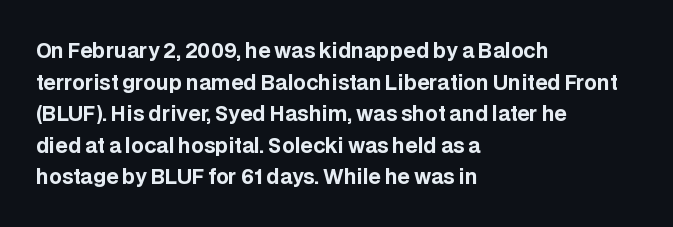
If you drew a line through each stem, it would be perfectly vertical. Nobody drew a line under any word here. A full-strength bold gives these letters their thick strokes. Honestly, the letter spacing is just normal — you wouldn't notice it. Left-aligned paragraph, ragged on the right.
